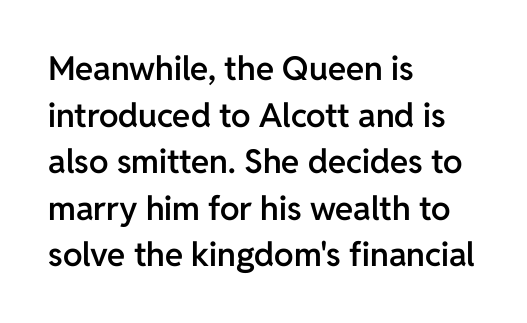
{"serif": "no", "italic": "no", "bold": "semi", "weight": "semibold", "width": "normal", "stroke_contrast": "low", "x_height": "medium", "monospaced": "no", "underline": "no", "align": "left", "line_spacing": "normal", "line_spacing_ratio": 1.41, "letter_spacing": "normal", "letter_spacing_em": 0.0, "glyph_px": 33}
